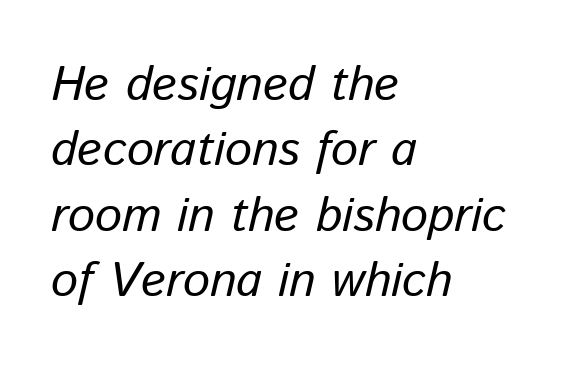
Slanted lettering throughout. A bare baseline throughout the passage. Words appear dense and cohesive because spacing is normal. Leading matches the norm, producing a regular column. The strokes carry an ordinary text weight at most. A classic flush-left, rag-right setting is used for this passage.
